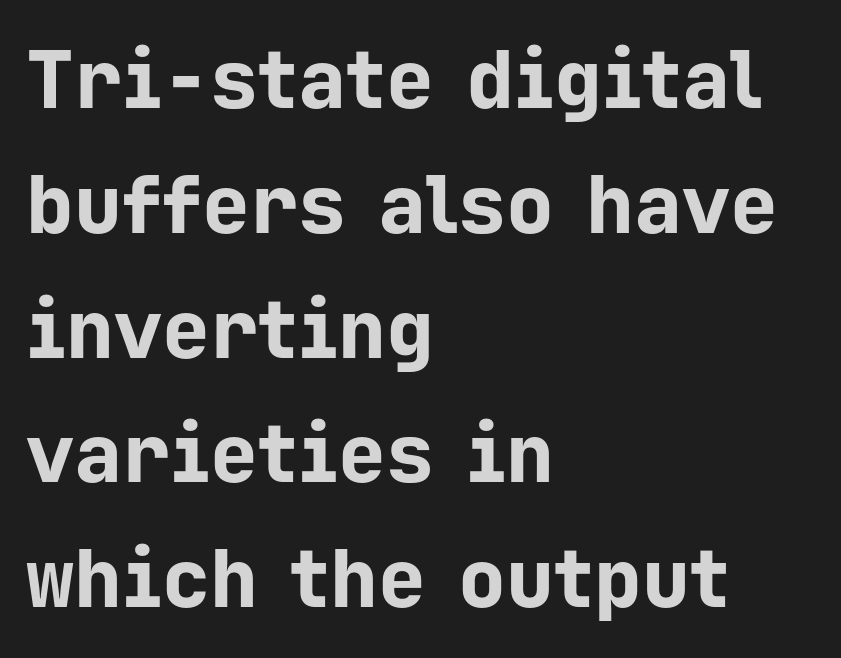
The image shows 80 px bold sans-serif type, upright, monospaced; set left-aligned, normal line spacing (1.56x), normal letter spacing, not underlined; low stroke contrast and a medium x-height.
